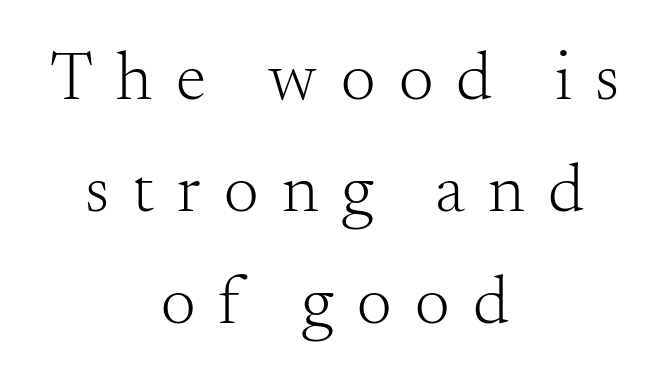
{"serif": "yes", "italic": "no", "bold": "no", "weight": "light", "width": "normal", "stroke_contrast": "medium", "x_height": "small", "monospaced": "no", "underline": "no", "align": "center", "line_spacing": "normal", "line_spacing_ratio": 1.62, "letter_spacing": "wide", "letter_spacing_em": 0.34, "glyph_px": 69}
